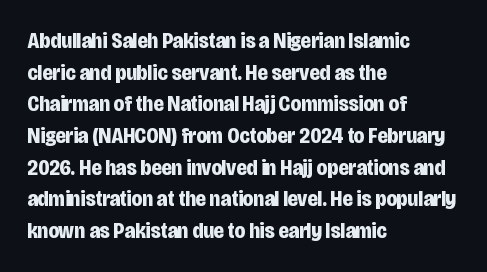
Beneath every word, the page is bare. Successive baselines arrive at the customary interval. It's the straight-up-and-down kind of type. Which margin do the lines hug? The left one — the right edge is uneven. Thick stems and heavy bowls — unmistakably bold.
